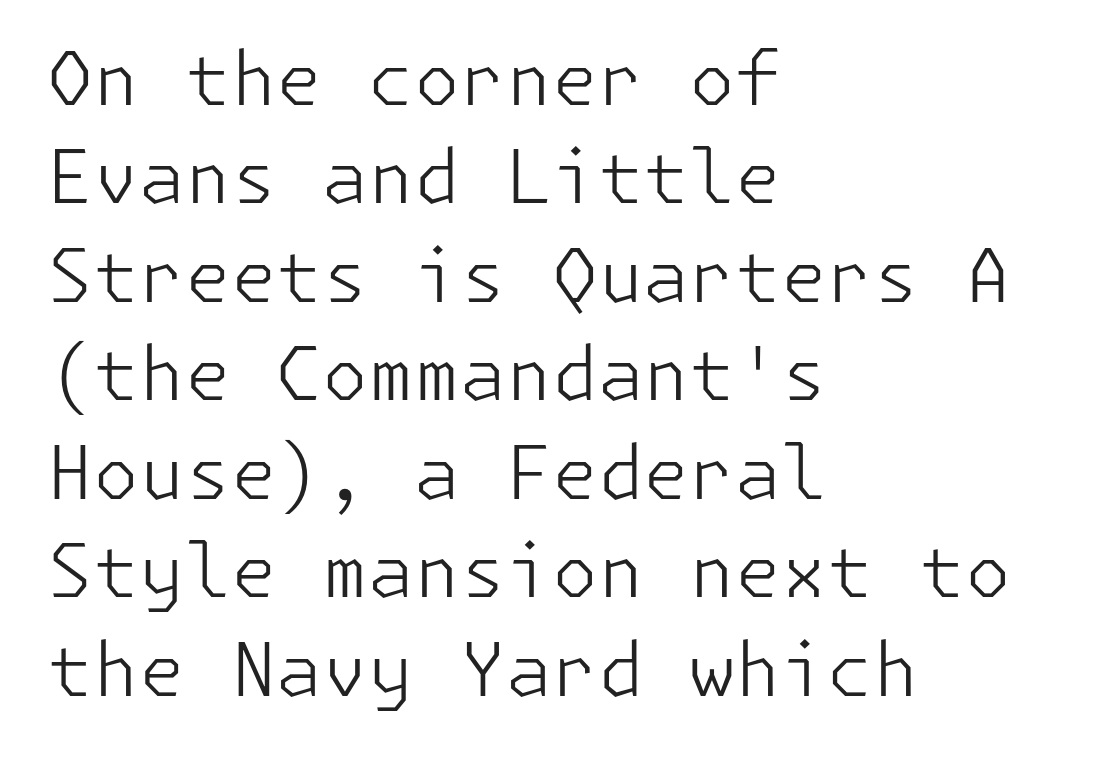
Q: Is the text bold? A: No.
Q: Is the text italic (slanted)? A: No, it is upright.
Q: Is the typeface a serif or a sans-serif typeface? A: Sans-serif.
Q: Is the text underlined? A: No.
Q: How is the paragraph aligned? A: Left-aligned.
Q: Is the spacing between letters normal or unusually wide? A: Normal.
Q: Is the spacing between lines tight, normal or loose? A: Normal.
Q: Width (condensed, normal, or wide)? A: Normal.
Q: Stroke contrast? A: Low.
Q: x-height? A: Medium.
